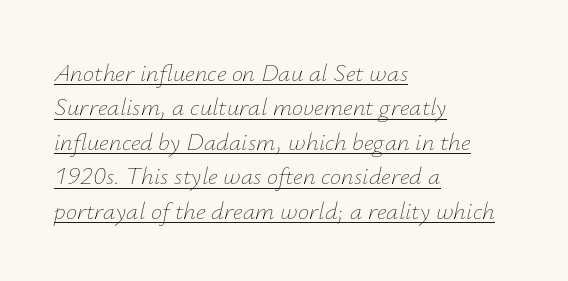
Regarding leading, the lines here are spaced in the standard way. Weight: not bold — regular or lighter. Inter-character spacing is left at the font's built-in metrics. The face used here appears with an underline applied.
